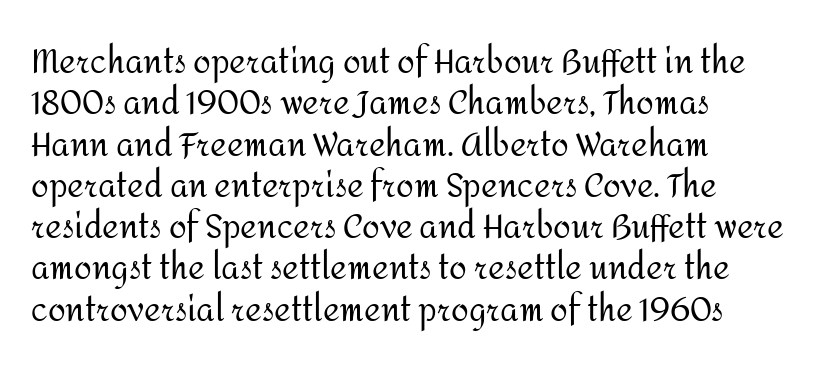
Q: Is the text bold? A: No.
Q: Is the text italic (slanted)? A: No, it is upright.
Q: Is the typeface a serif or a sans-serif typeface? A: Sans-serif.
Q: Is the text underlined? A: No.
Q: How is the paragraph aligned? A: Left-aligned.
Q: Is the spacing between letters normal or unusually wide? A: Normal.
Q: Is the spacing between lines tight, normal or loose? A: Normal.
Q: Width (condensed, normal, or wide)? A: Normal.
Q: Stroke contrast? A: Medium.
Q: x-height? A: Medium.
Q: Monospaced? A: No.
